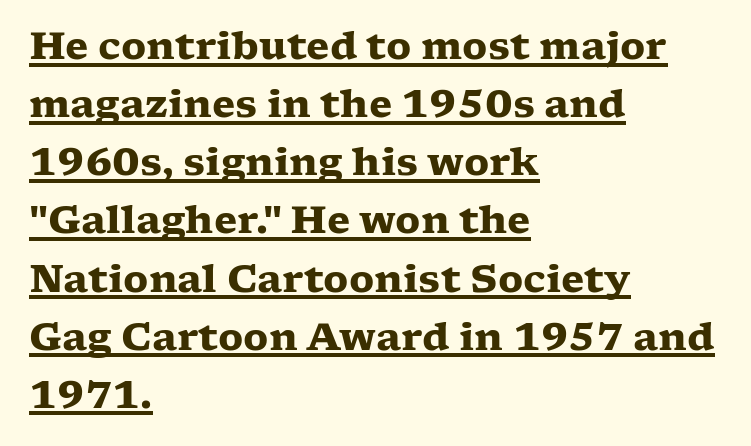
{"serif": "yes", "italic": "no", "bold": "yes", "weight": "heavy", "width": "wide", "stroke_contrast": "low", "x_height": "medium", "monospaced": "no", "underline": "yes", "align": "left", "line_spacing": "normal", "line_spacing_ratio": 1.53, "letter_spacing": "normal", "letter_spacing_em": 0.0, "glyph_px": 38}
